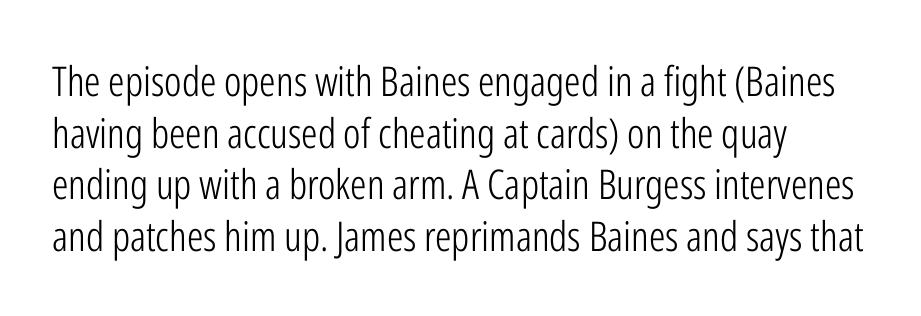
The glyphs in this specimen are sans serif. You could call the tracking neutral — neither tight nor loose. Bare-footed words on every line. Do the characters align in a grid? No, the font is proportional.
